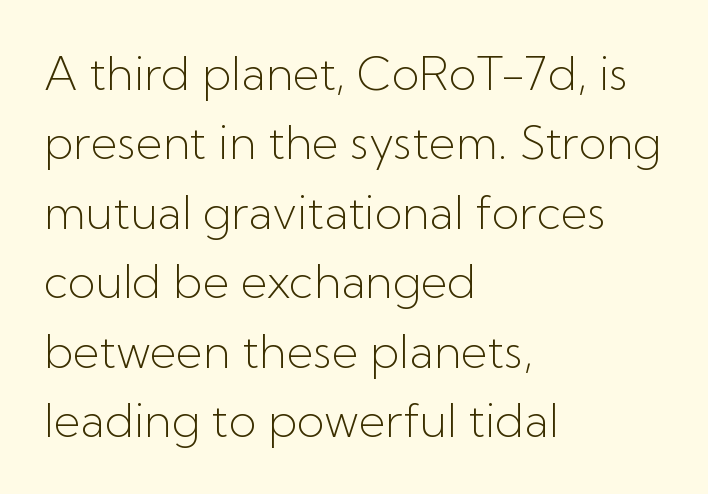
Q: Is the text bold? A: No.
Q: Is the text italic (slanted)? A: No, it is upright.
Q: Is the typeface a serif or a sans-serif typeface? A: Sans-serif.
Q: Is the text underlined? A: No.
Q: How is the paragraph aligned? A: Left-aligned.
Q: Is the spacing between letters normal or unusually wide? A: Normal.
Q: Is the spacing between lines tight, normal or loose? A: Normal.
Q: Width (condensed, normal, or wide)? A: Normal.
Q: Stroke contrast? A: Low.
Q: x-height? A: Medium.
Q: Monospaced? A: No.
